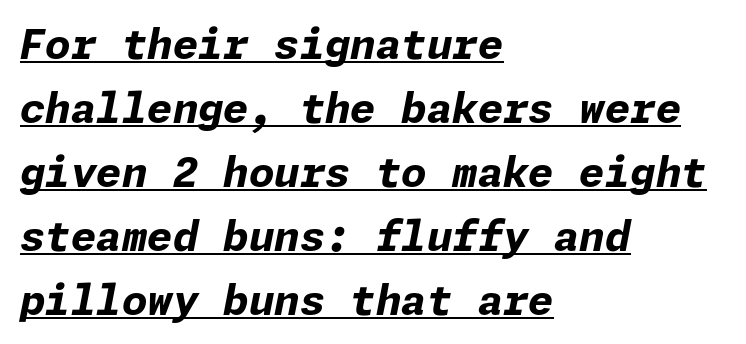
{"italic": "yes", "lean": "right", "slant_degrees": 11, "bold": "yes", "weight": "bold", "width": "normal", "stroke_contrast": "low", "x_height": "medium", "underline": "yes", "align": "left", "line_spacing": "normal", "line_spacing_ratio": 1.56, "letter_spacing": "normal", "letter_spacing_em": 0.0, "glyph_px": 41}
